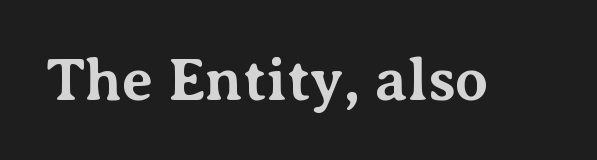
Q: Is the text bold? A: Yes.
Q: Is the text italic (slanted)? A: No, it is upright.
Q: Is the typeface a serif or a sans-serif typeface? A: Serif.
Q: Is the text underlined? A: No.
Q: Is the spacing between letters normal or unusually wide? A: Normal.
Q: Width (condensed, normal, or wide)? A: Normal.
Q: Stroke contrast? A: Medium.
Q: x-height? A: Medium.
Q: Monospaced? A: No.
